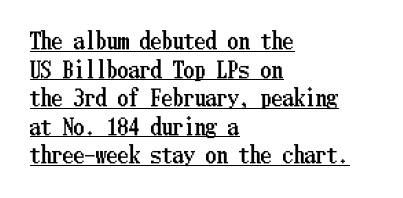
The image shows 22 px text type, upright; set left-aligned, normal line spacing (1.3x), normal letter spacing, underlined.
